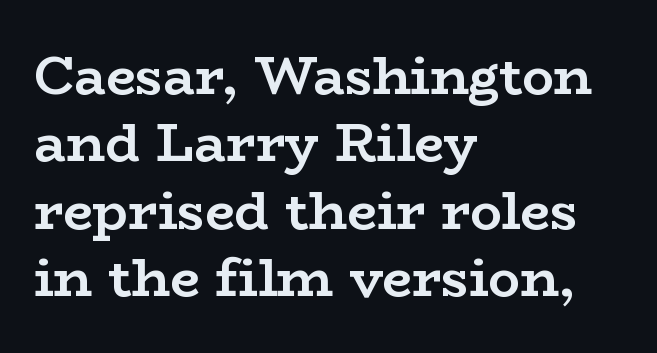
Q: Is the text bold? A: Yes.
Q: Is the text italic (slanted)? A: No, it is upright.
Q: Is the typeface a serif or a sans-serif typeface? A: Serif.
Q: Is the text underlined? A: No.
Q: How is the paragraph aligned? A: Left-aligned.
Q: Is the spacing between letters normal or unusually wide? A: Normal.
Q: Is the spacing between lines tight, normal or loose? A: Normal.
Q: Width (condensed, normal, or wide)? A: Wide.
Q: Stroke contrast? A: Low.
Q: x-height? A: Medium.
Q: Monospaced? A: No.
